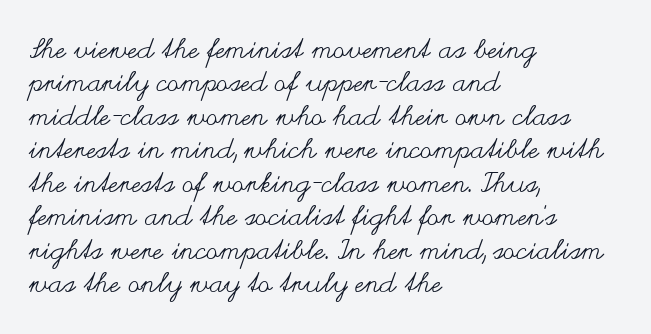
Q: Is the text bold? A: No.
Q: Is the text italic (slanted)? A: Yes.
Q: Is the text underlined? A: No.
Q: How is the paragraph aligned? A: Left-aligned.
Q: Is the spacing between letters normal or unusually wide? A: Normal.
